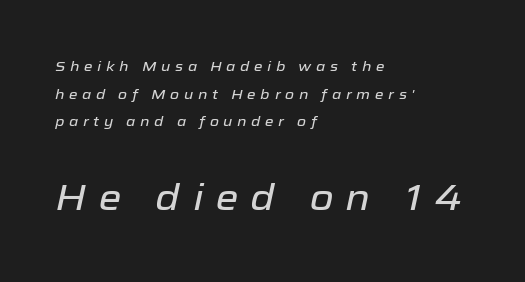
One-word summary of the alignment: left. Each new line begins a long way beneath the previous one. The lower block of text is set noticeably larger than the block above it. In terms of letterspacing, this is a distinctly airy, spread setting. Any mark beneath the type? The region is blank.
